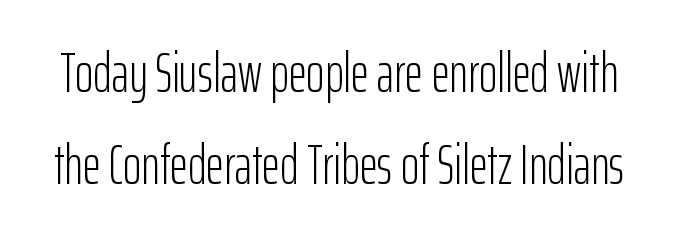
The image shows 56 px light, condensed sans-serif type, upright; set normal line spacing (1.64x), normal letter spacing, not underlined; low stroke contrast and a medium x-height.
